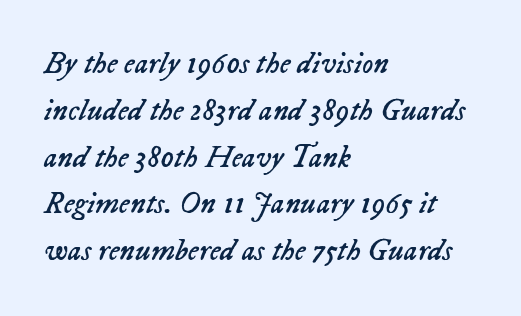
Words appear dense and cohesive because spacing is normal. Unmarked baselines from the first word to the last. This sample has the flowing, uneven cadence of proportional lettering. Teacher's note: observe the even left margin — that is flush-left alignment. It's the slanting kind of type. Evenly set lines give the paragraph a standard silhouette.
